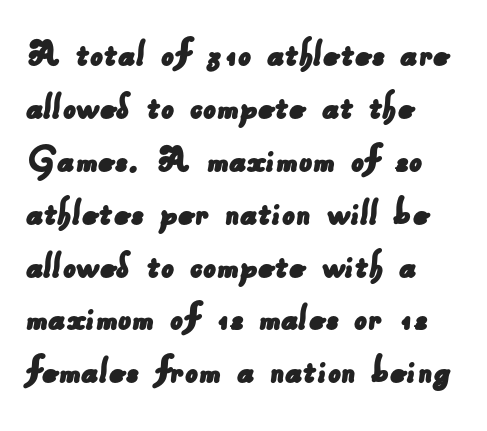
Q: Is the typeface a serif or a sans-serif typeface? A: Sans-serif.
Q: Is the text underlined? A: No.
Q: How is the paragraph aligned? A: Left-aligned.
Q: Is the spacing between letters normal or unusually wide? A: Normal.
Q: Is the spacing between lines tight, normal or loose? A: Normal.
Q: Width (condensed, normal, or wide)? A: Normal.
Q: Stroke contrast? A: Low.
Q: x-height? A: Small.
Q: Monospaced? A: No.
